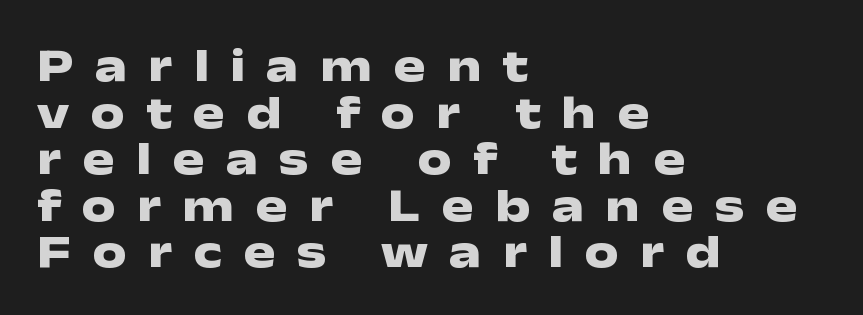
Q: Is the text bold? A: Yes.
Q: Is the text italic (slanted)? A: No, it is upright.
Q: Is the typeface a serif or a sans-serif typeface? A: Sans-serif.
Q: Is the text underlined? A: No.
Q: How is the paragraph aligned? A: Left-aligned.
Q: Is the spacing between letters normal or unusually wide? A: Unusually wide.
Q: Is the spacing between lines tight, normal or loose? A: Tight.
Q: Width (condensed, normal, or wide)? A: Wide.
Q: Stroke contrast? A: Low.
Q: x-height? A: Medium.
Q: Monospaced? A: No.
